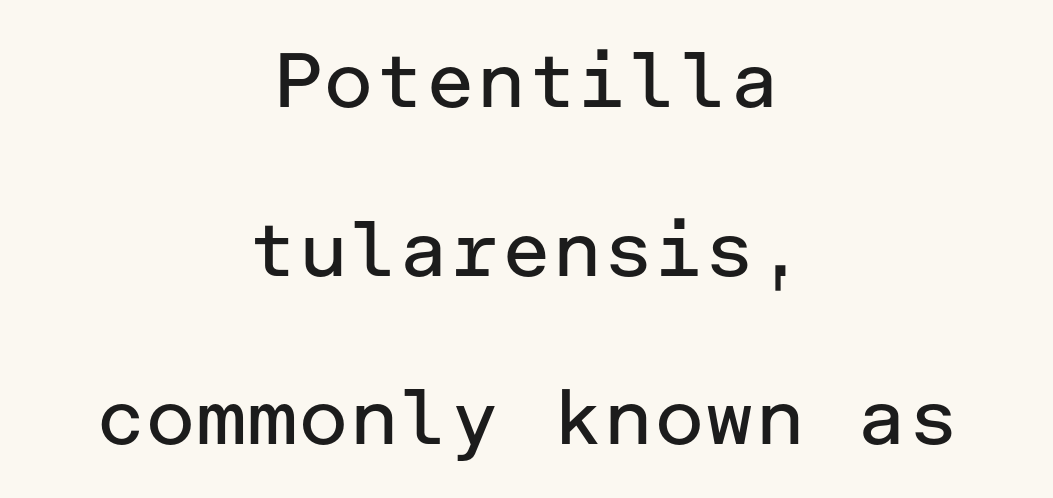
Upright lettering throughout. No heavy texture on the line: the type isn't bold. The passage shown has conventional tracking throughout. What kind of face is this? One without serifs — a sans. Loosely led — the rows are spread out.
